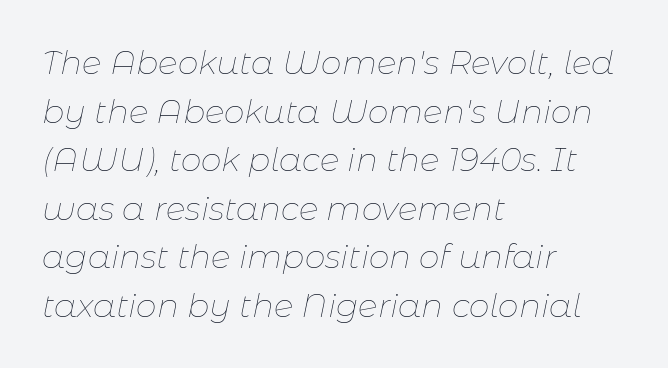
Stems here are at most as thick as an everyday book face. The baseline area is clear. The rag falls on the right side of this text block. This sample has the flowing, uneven cadence of proportional lettering.
